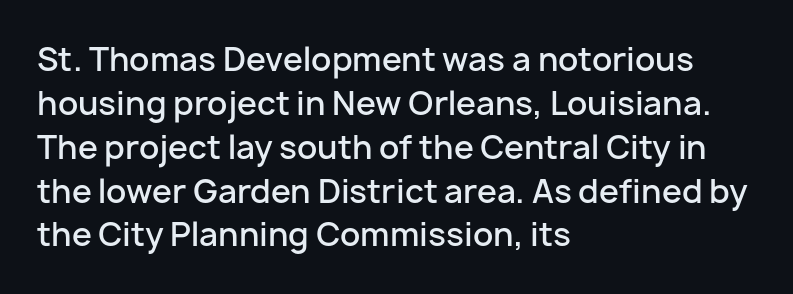
Q: Is the text bold? A: Semi-bold.
Q: Is the text italic (slanted)? A: No, it is upright.
Q: Is the typeface a serif or a sans-serif typeface? A: Sans-serif.
Q: Is the text underlined? A: No.
Q: How is the paragraph aligned? A: Left-aligned.
Q: Is the spacing between letters normal or unusually wide? A: Normal.
Q: Is the spacing between lines tight, normal or loose? A: Normal.
Q: Width (condensed, normal, or wide)? A: Normal.
Q: Stroke contrast? A: Low.
Q: x-height? A: Medium.
Q: Monospaced? A: No.
